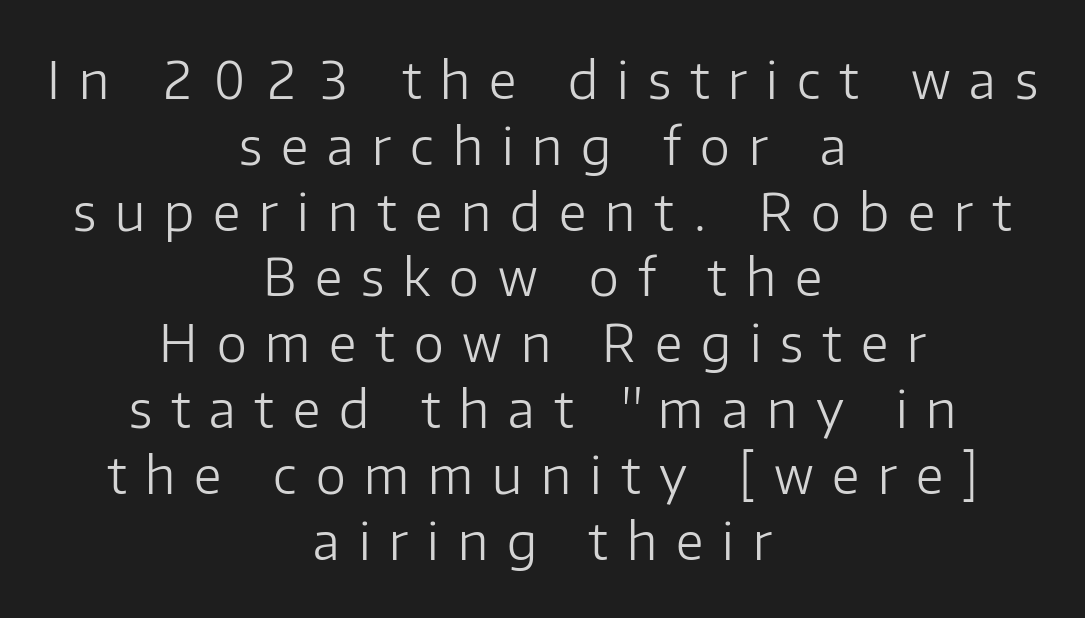
{"serif": "no", "italic": "no", "bold": "no", "weight": "light", "width": "normal", "stroke_contrast": "low", "x_height": "medium", "monospaced": "no", "underline": "no", "align": "center", "line_spacing": "normal", "line_spacing_ratio": 1.29, "letter_spacing": "wide", "letter_spacing_em": 0.37, "glyph_px": 51}
